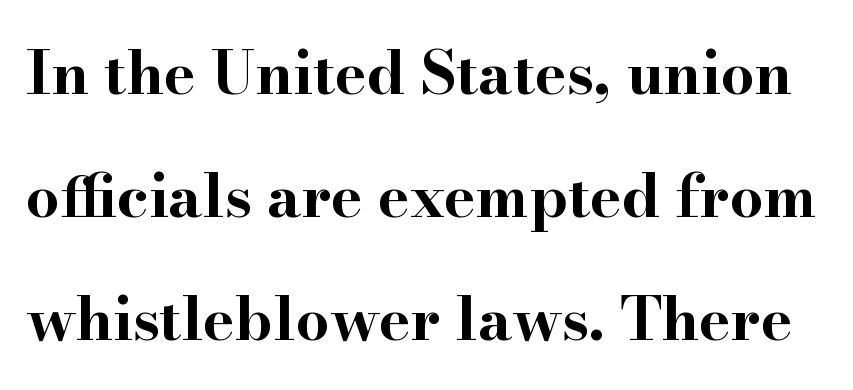
Q: Is the text bold? A: Yes.
Q: Is the text italic (slanted)? A: No, it is upright.
Q: Is the typeface a serif or a sans-serif typeface? A: Serif.
Q: Is the text underlined? A: No.
Q: Is the spacing between letters normal or unusually wide? A: Normal.
Q: Is the spacing between lines tight, normal or loose? A: Loose.
Q: Width (condensed, normal, or wide)? A: Wide.
Q: Stroke contrast? A: High.
Q: x-height? A: Small.
Q: Monospaced? A: No.
